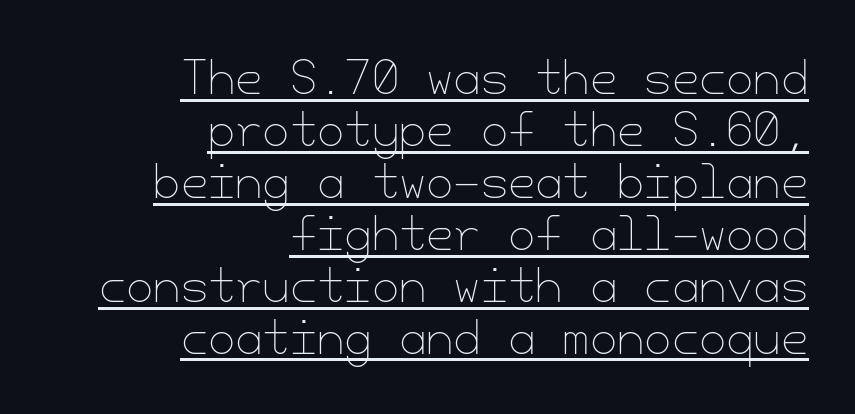
The image shows 44 px thin type, upright; set right-aligned, line spacing 1.18x, normal letter spacing, underlined; low stroke contrast and a small x-height.
